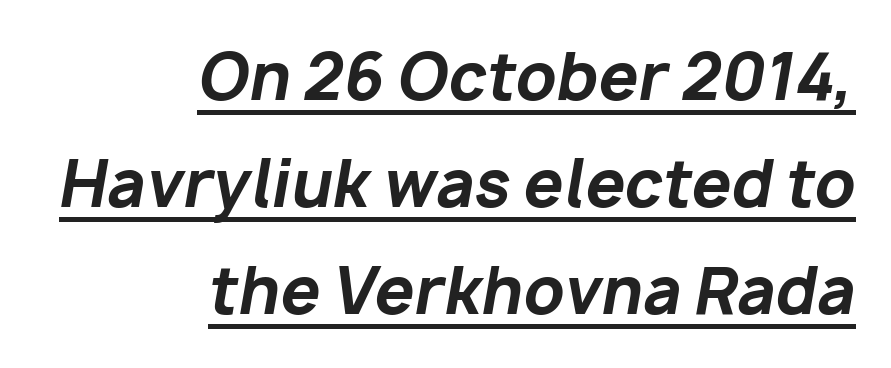
{"italic": "yes", "lean": "right", "slant_degrees": 10, "bold": "yes", "weight": "bold", "width": "normal", "stroke_contrast": "low", "x_height": "medium", "monospaced": "no", "underline": "yes", "align": "right", "line_spacing": "normal", "line_spacing_ratio": 1.7, "letter_spacing": "normal", "letter_spacing_em": 0.0, "glyph_px": 63}
